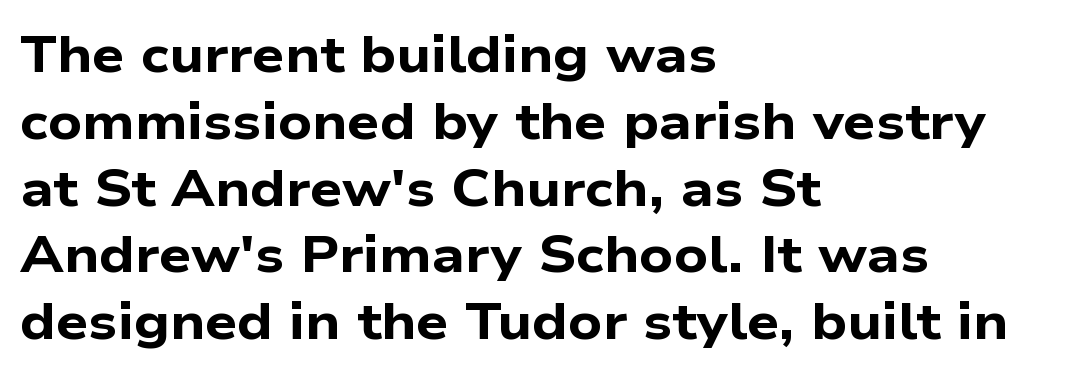
Q: Is the text bold? A: Yes.
Q: Is the typeface a serif or a sans-serif typeface? A: Sans-serif.
Q: Is the text underlined? A: No.
Q: How is the paragraph aligned? A: Left-aligned.
Q: Is the spacing between letters normal or unusually wide? A: Normal.
Q: Is the spacing between lines tight, normal or loose? A: Normal.
Q: Width (condensed, normal, or wide)? A: Wide.
Q: Stroke contrast? A: Low.
Q: x-height? A: Medium.
Q: Monospaced? A: No.
